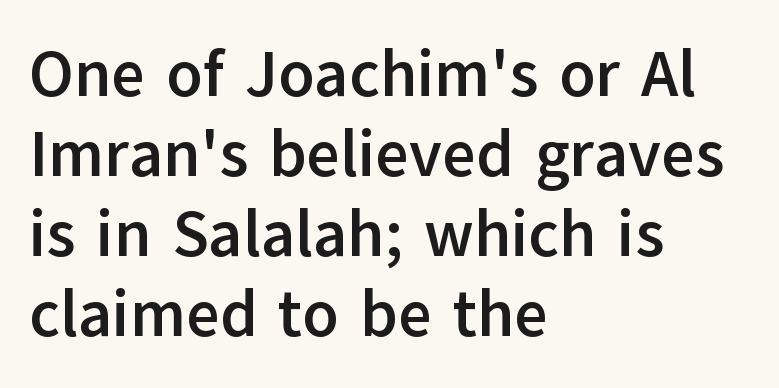
Q: Is the text bold? A: Yes.
Q: Is the text italic (slanted)? A: No, it is upright.
Q: Is the typeface a serif or a sans-serif typeface? A: Sans-serif.
Q: Is the text underlined? A: No.
Q: How is the paragraph aligned? A: Left-aligned.
Q: Is the spacing between letters normal or unusually wide? A: Normal.
Q: Width (condensed, normal, or wide)? A: Normal.
Q: Stroke contrast? A: Low.
Q: x-height? A: Medium.
Q: Monospaced? A: No.
